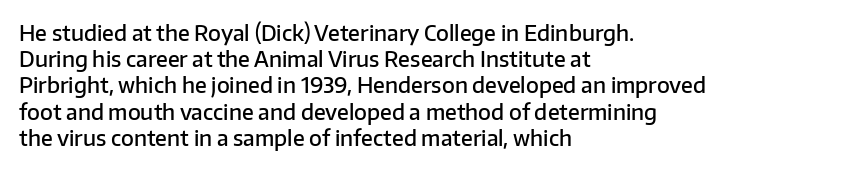
Q: Is the text bold? A: Semi-bold.
Q: Is the text italic (slanted)? A: No, it is upright.
Q: Is the text underlined? A: No.
Q: How is the paragraph aligned? A: Left-aligned.
Q: Is the spacing between letters normal or unusually wide? A: Normal.
Q: Is the spacing between lines tight, normal or loose? A: Normal.
